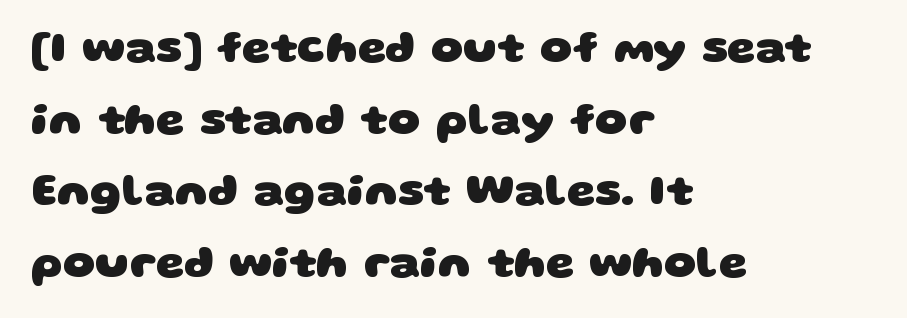
Q: Is the text bold? A: Yes.
Q: Is the typeface a serif or a sans-serif typeface? A: Sans-serif.
Q: Is the text underlined? A: No.
Q: How is the paragraph aligned? A: Left-aligned.
Q: Is the spacing between letters normal or unusually wide? A: Normal.
Q: Is the spacing between lines tight, normal or loose? A: Normal.
Q: Width (condensed, normal, or wide)? A: Wide.
Q: Stroke contrast? A: Low.
Q: x-height? A: Large.
Q: Monospaced? A: No.
